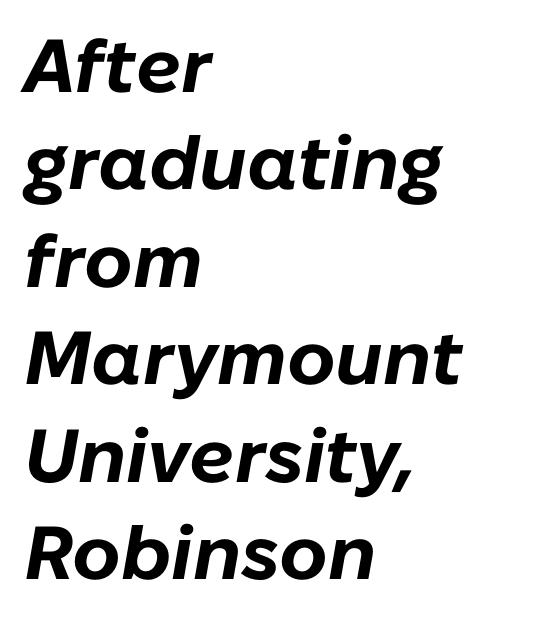
Q: Is the text bold? A: Yes.
Q: Is the text italic (slanted)? A: Yes, it leans right by about 10 degrees.
Q: Is the text underlined? A: No.
Q: How is the paragraph aligned? A: Left-aligned.
Q: Is the spacing between letters normal or unusually wide? A: Normal.
Q: Is the spacing between lines tight, normal or loose? A: Normal.
Q: Width (condensed, normal, or wide)? A: Normal.
Q: Stroke contrast? A: Low.
Q: x-height? A: Medium.
Q: Monospaced? A: No.
